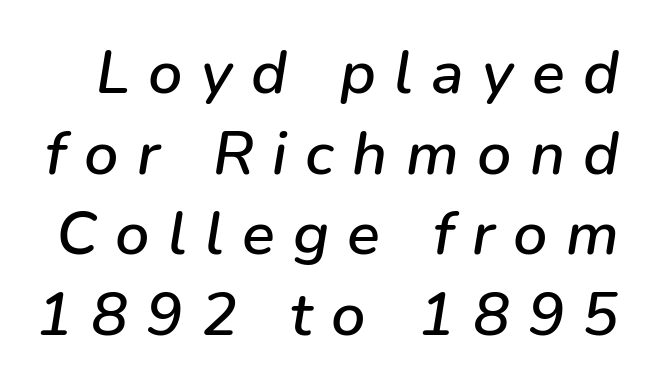
{"italic": "yes", "lean": "right", "slant_degrees": 9, "width": "normal", "stroke_contrast": "low", "x_height": "medium", "monospaced": "no", "underline": "no", "line_spacing": "normal", "line_spacing_ratio": 1.32, "letter_spacing": "wide", "letter_spacing_em": 0.3, "glyph_px": 61}
